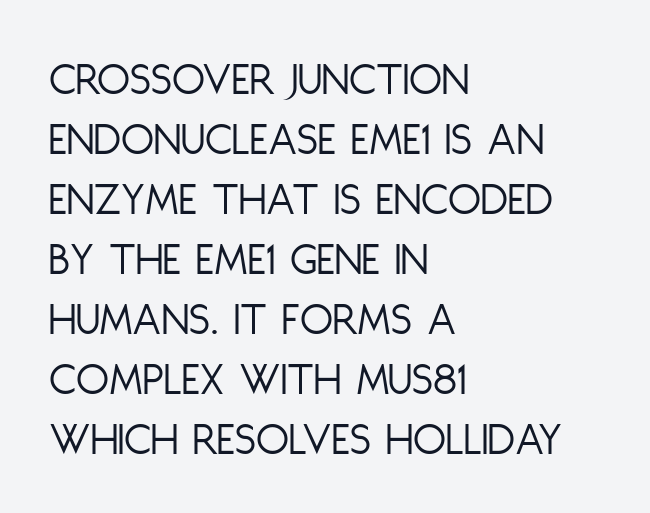
The image shows 48 px light, condensed sans-serif type, upright; set left-aligned, normal line spacing (1.25x), normal letter spacing, not underlined; low stroke contrast and a large x-height.
